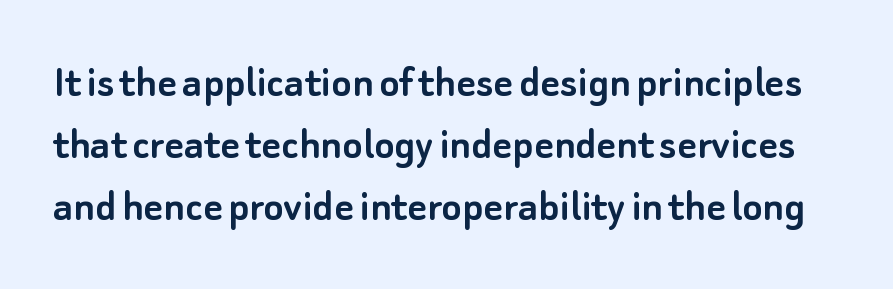
Q: Is the text italic (slanted)? A: No, it is upright.
Q: Is the typeface a serif or a sans-serif typeface? A: Sans-serif.
Q: Is the text underlined? A: No.
Q: Is the spacing between letters normal or unusually wide? A: Normal.
Q: Is the spacing between lines tight, normal or loose? A: Normal.
Q: Width (condensed, normal, or wide)? A: Normal.
Q: Stroke contrast? A: Low.
Q: x-height? A: Small.
Q: Monospaced? A: No.
